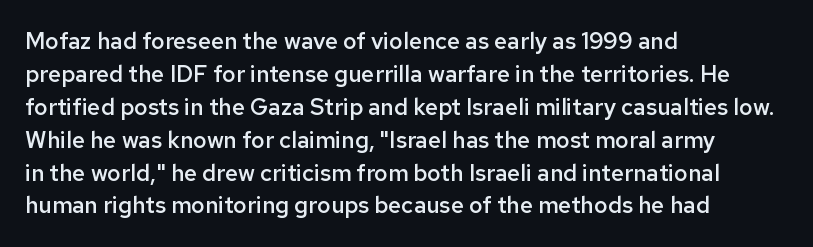
Q: Is the text bold? A: Semi-bold.
Q: Is the text italic (slanted)? A: No, it is upright.
Q: Is the text underlined? A: No.
Q: How is the paragraph aligned? A: Left-aligned.
Q: Is the spacing between letters normal or unusually wide? A: Normal.
Q: Is the spacing between lines tight, normal or loose? A: Normal.
